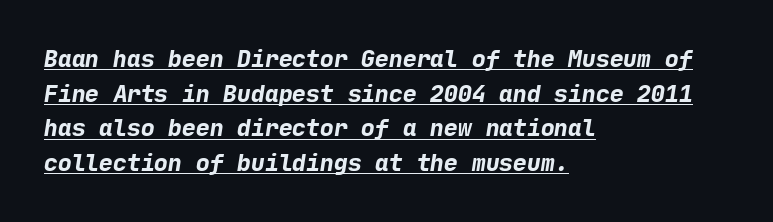
The image shows 23 px bold type; set left-aligned, normal line spacing (1.51x), normal letter spacing, underlined.
